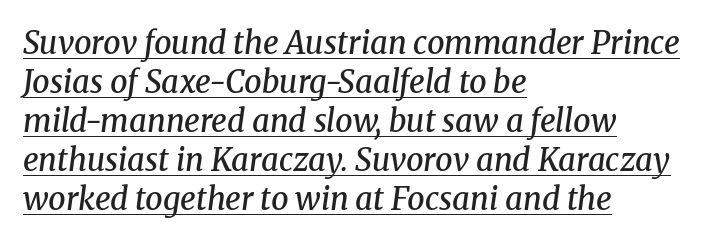
Q: Is the text bold? A: Semi-bold.
Q: Is the text italic (slanted)? A: Yes, it leans right by about 8 degrees.
Q: Is the typeface a serif or a sans-serif typeface? A: Serif.
Q: Is the text underlined? A: Yes.
Q: How is the paragraph aligned? A: Left-aligned.
Q: Is the spacing between letters normal or unusually wide? A: Normal.
Q: Is the spacing between lines tight, normal or loose? A: Normal.
Q: Width (condensed, normal, or wide)? A: Normal.
Q: Stroke contrast? A: Medium.
Q: x-height? A: Medium.
Q: Monospaced? A: No.
